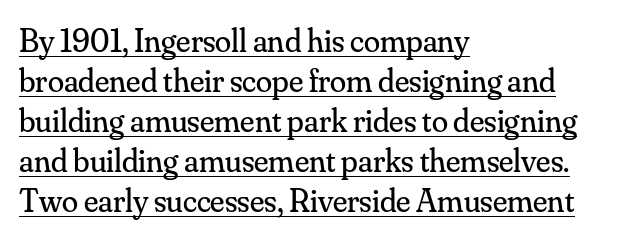
The image shows 33 px regular-weight serif type, upright; set left-aligned, line spacing 1.21x, normal letter spacing, underlined; medium stroke contrast and a small x-height.
